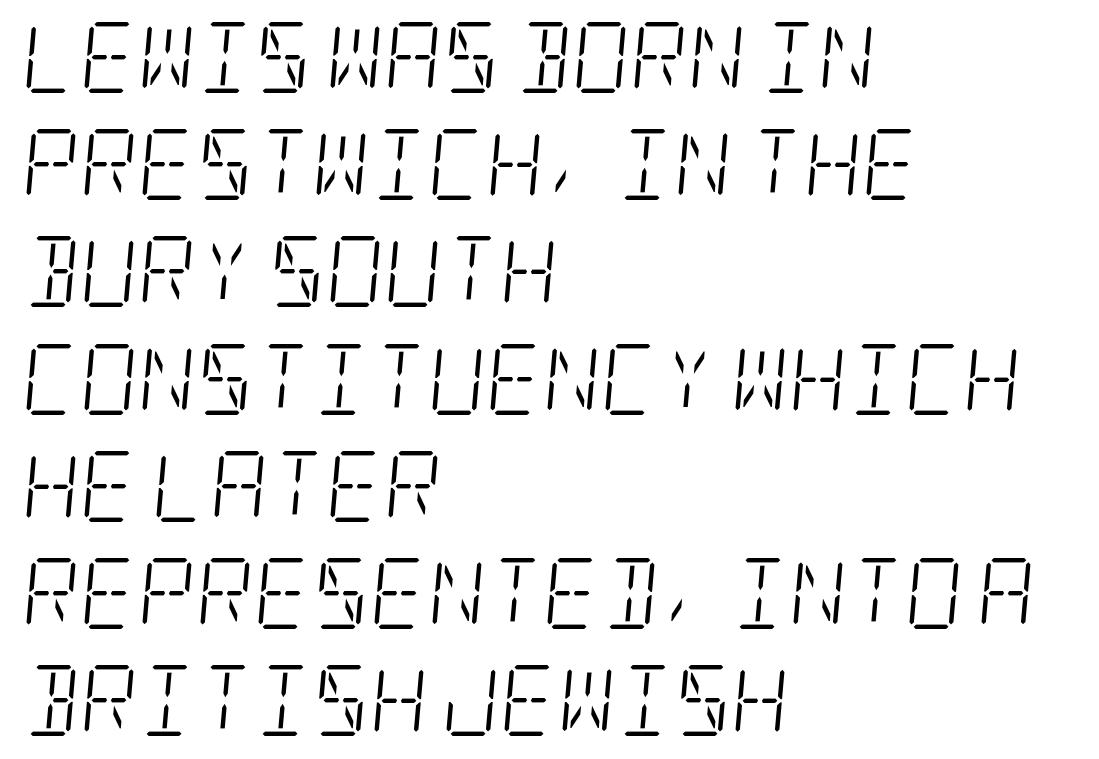
The image shows 71 px light, condensed serif type, italic (leaning right); set left-aligned, normal line spacing (1.51x), normal letter spacing, not underlined; low stroke contrast and a large x-height.
